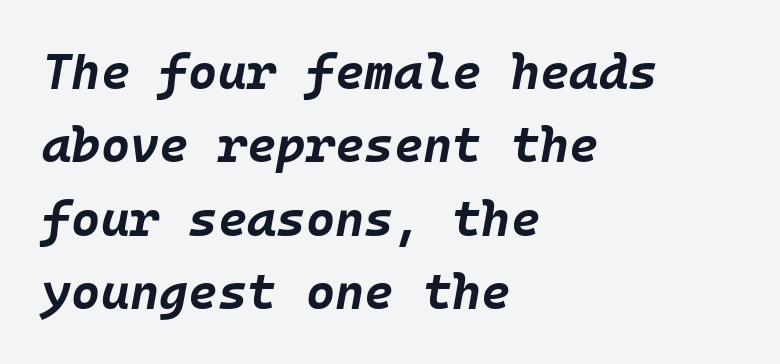
Q: Is the text bold? A: Yes.
Q: Is the text italic (slanted)? A: Yes, it leans right by about 10 degrees.
Q: Is the text underlined? A: No.
Q: How is the paragraph aligned? A: Left-aligned.
Q: Is the spacing between letters normal or unusually wide? A: Normal.
Q: Is the spacing between lines tight, normal or loose? A: Normal.
Q: Width (condensed, normal, or wide)? A: Normal.
Q: Stroke contrast? A: Low.
Q: x-height? A: Large.
